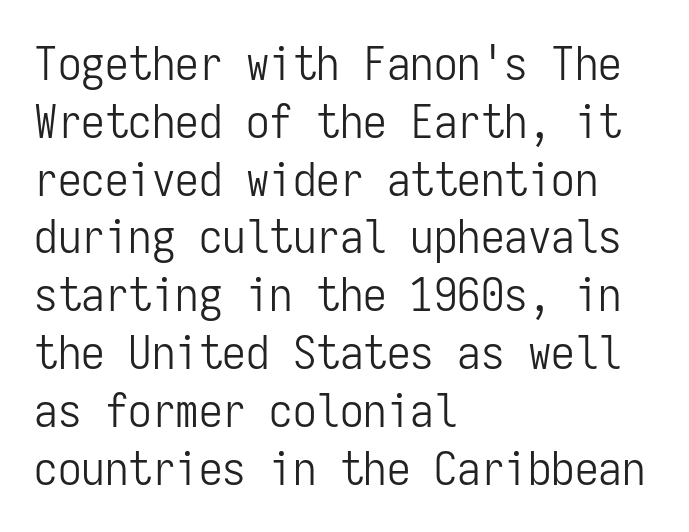
The image shows 47 px light, condensed sans-serif type, upright, monospaced; set left-aligned, line spacing 1.23x, normal letter spacing, not underlined; low stroke contrast and a medium x-height.
